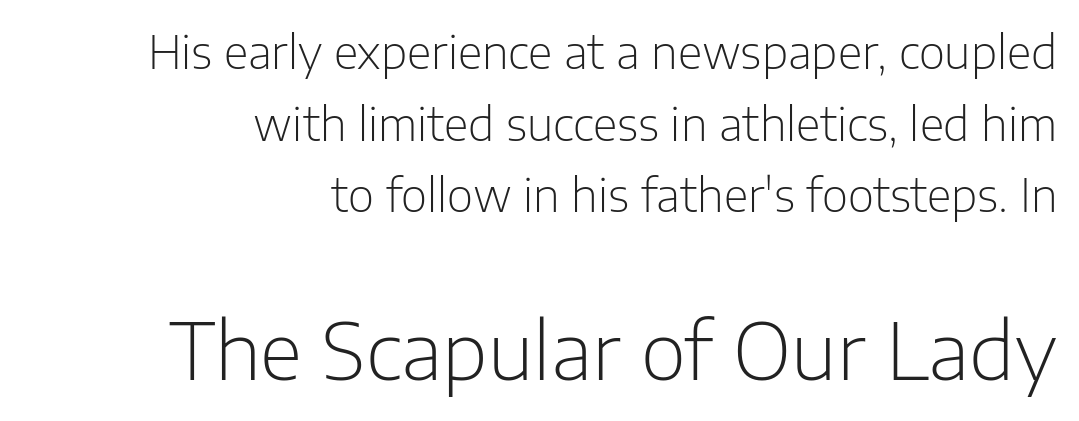
Casual observation: everything's shoved over to the right. The letterforms sit at book weight or below. Character size in the trailing block exceeds that of the leading block. Inter-character spacing is left at the font's built-in metrics.
